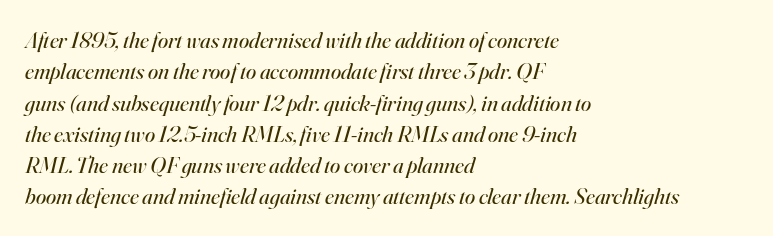
Q: Is the text bold? A: No.
Q: Is the text italic (slanted)? A: Yes, it leans right by about 16 degrees.
Q: Is the text underlined? A: No.
Q: How is the paragraph aligned? A: Left-aligned.
Q: Is the spacing between letters normal or unusually wide? A: Normal.
Q: Is the spacing between lines tight, normal or loose? A: Normal.
